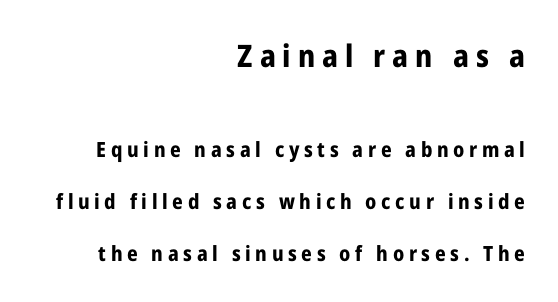
The image shows 31 px bold, condensed sans-serif type, upright; set right-aligned, loose line spacing (2.47x), unusually wide letter spacing (+0.22 em), not underlined; the first (top) block is 1.48x larger; low stroke contrast and a medium x-height.
